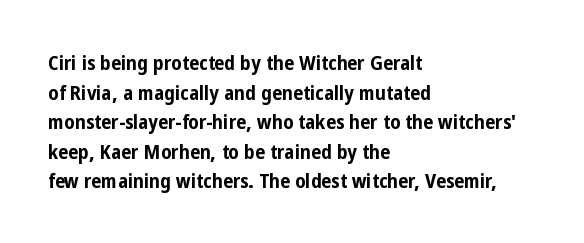
The rendering uses a bold face; every stroke is thick and dark. Compared with a centered layout, this one pins lines to the left instead. Underline: absent. In terms of letterspacing, this is plain default setting. Italic: no, the glyphs are upright roman. How would I describe the line gaps? Plain and ordinary.
